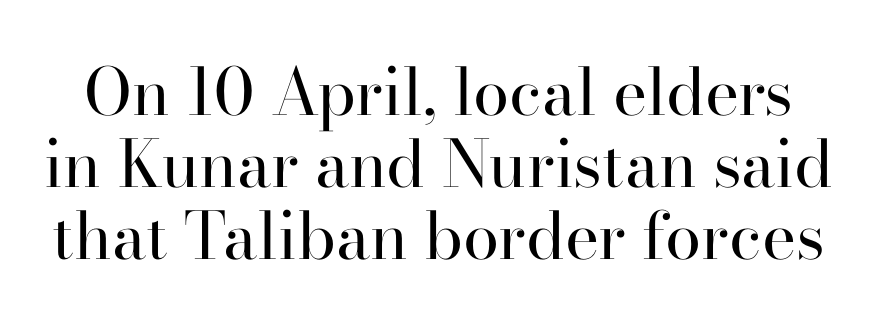
Note: serifs present on the glyphs. Notice how the stems are strictly vertical — no italics here. The glyphs are unaccompanied by any horizontal stroke below them. On a weight scale, this lands at 450 or below.
